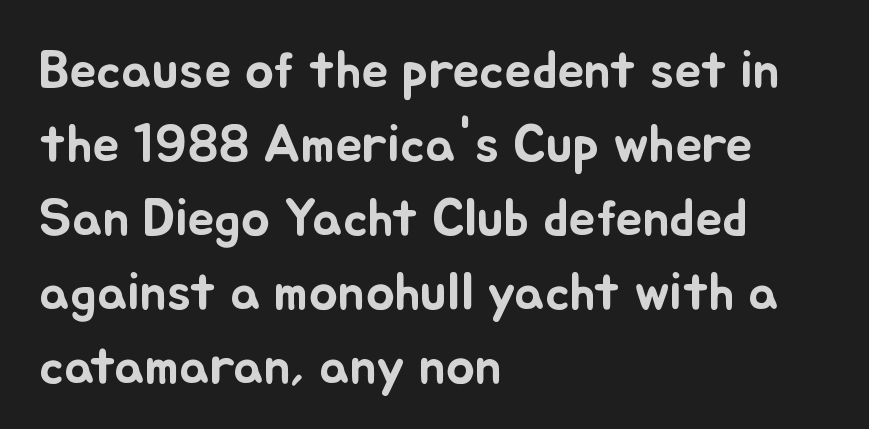
{"italic": "no", "width": "normal", "stroke_contrast": "low", "x_height": "small", "monospaced": "no", "underline": "no", "align": "left", "line_spacing": "normal", "line_spacing_ratio": 1.37, "letter_spacing": "normal", "letter_spacing_em": 0.0, "glyph_px": 54}
